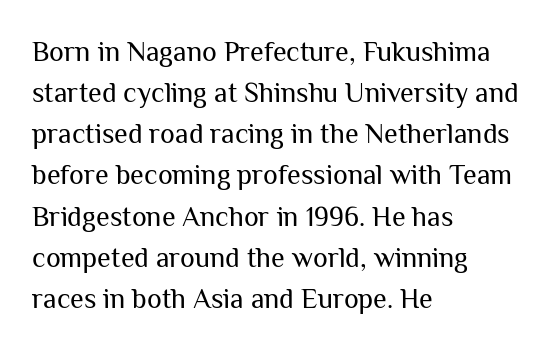
Q: Is the text bold? A: No.
Q: Is the text italic (slanted)? A: No, it is upright.
Q: Is the typeface a serif or a sans-serif typeface? A: Sans-serif.
Q: Is the text underlined? A: No.
Q: How is the paragraph aligned? A: Left-aligned.
Q: Is the spacing between letters normal or unusually wide? A: Normal.
Q: Is the spacing between lines tight, normal or loose? A: Normal.
Q: Width (condensed, normal, or wide)? A: Normal.
Q: Stroke contrast? A: Medium.
Q: x-height? A: Medium.
Q: Monospaced? A: No.
